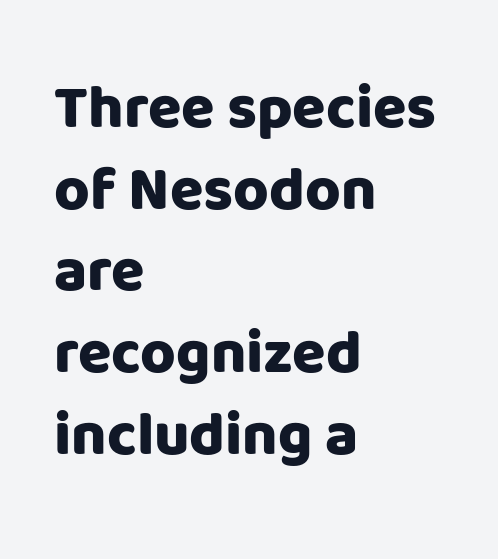
Q: Is the text bold? A: Yes.
Q: Is the text italic (slanted)? A: No, it is upright.
Q: Is the typeface a serif or a sans-serif typeface? A: Sans-serif.
Q: Is the text underlined? A: No.
Q: How is the paragraph aligned? A: Left-aligned.
Q: Is the spacing between letters normal or unusually wide? A: Normal.
Q: Is the spacing between lines tight, normal or loose? A: Normal.
Q: Width (condensed, normal, or wide)? A: Normal.
Q: Stroke contrast? A: Low.
Q: x-height? A: Large.
Q: Monospaced? A: No.
